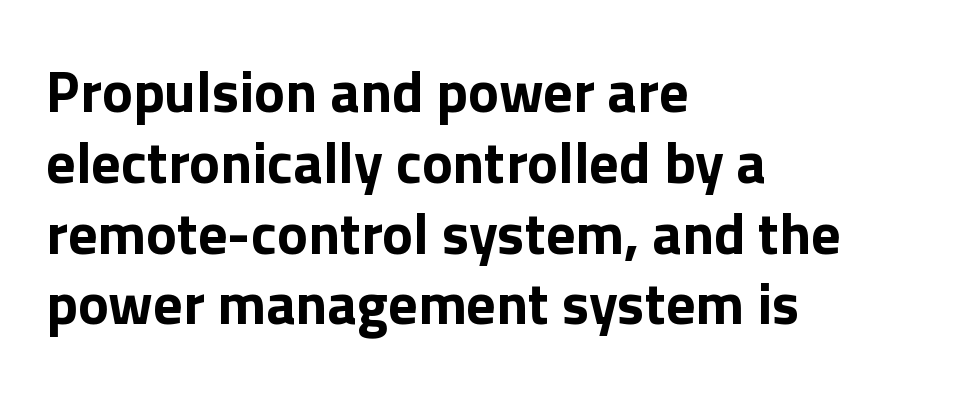
Q: Is the text bold? A: Yes.
Q: Is the text italic (slanted)? A: No, it is upright.
Q: Is the typeface a serif or a sans-serif typeface? A: Sans-serif.
Q: Is the text underlined? A: No.
Q: How is the paragraph aligned? A: Left-aligned.
Q: Is the spacing between letters normal or unusually wide? A: Normal.
Q: Width (condensed, normal, or wide)? A: Normal.
Q: x-height? A: Medium.
Q: Monospaced? A: No.
